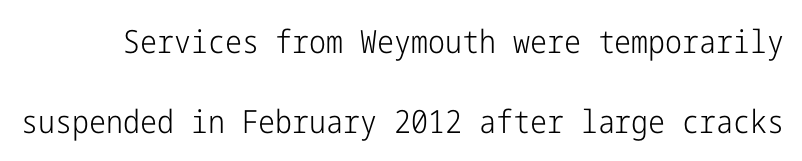
Spacing between characters is what you'd get straight out of the box. Whoever set this chose breathing room over compactness in the vertical rhythm. Nope, not italic — everything's standing straight. Letters rest on an invisible, unmarked baseline. This is sans-serif lettering, the kind often seen on screens and signage. The weight would be labelled regular, book, light, or lighter still.
